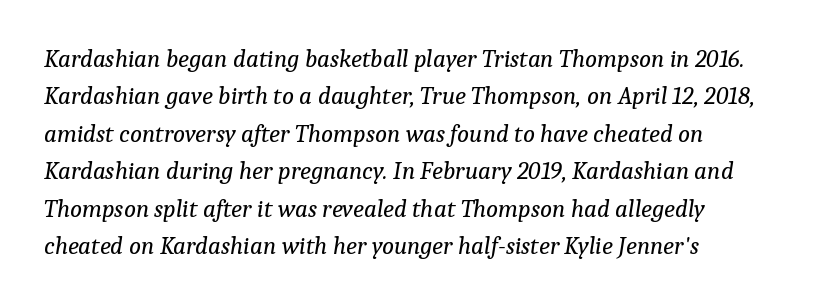
Q: Is the text bold? A: No.
Q: Is the text italic (slanted)? A: Yes, it leans right by about 9 degrees.
Q: Is the text underlined? A: No.
Q: Is the spacing between letters normal or unusually wide? A: Normal.
Q: Is the spacing between lines tight, normal or loose? A: Normal.
